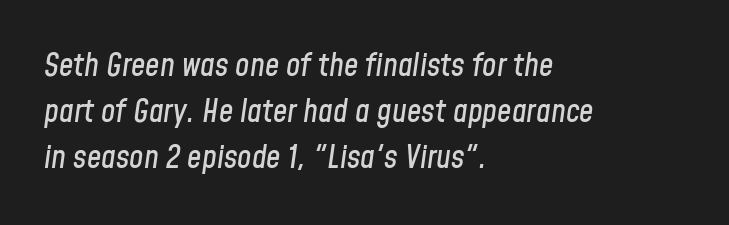
{"italic": "yes", "lean": "right", "slant_degrees": 8, "width": "condensed", "stroke_contrast": "low", "x_height": "medium", "monospaced": "no", "underline": "no", "align": "left", "line_spacing": "normal", "line_spacing_ratio": 1.43, "letter_spacing": "normal", "letter_spacing_em": 0.0, "glyph_px": 32}
